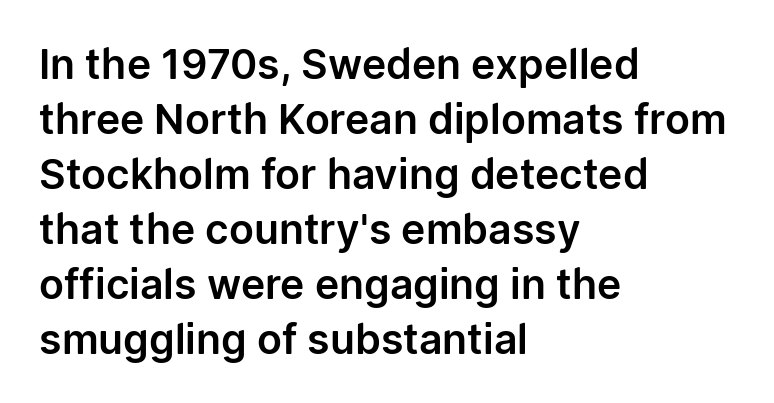
Q: Is the text italic (slanted)? A: No, it is upright.
Q: Is the typeface a serif or a sans-serif typeface? A: Sans-serif.
Q: Is the text underlined? A: No.
Q: How is the paragraph aligned? A: Left-aligned.
Q: Is the spacing between letters normal or unusually wide? A: Normal.
Q: Is the spacing between lines tight, normal or loose? A: Normal.
Q: Width (condensed, normal, or wide)? A: Normal.
Q: Stroke contrast? A: Low.
Q: x-height? A: Medium.
Q: Monospaced? A: No.
